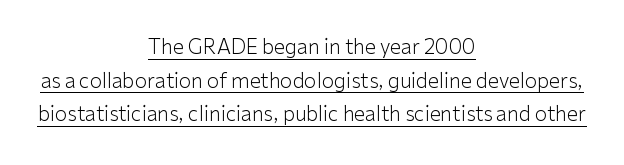
Is there much room between lines? A standard amount, neither cramped nor airy. In terms of letterspacing, this is plain default setting. Centered paragraph, ragged on both sides. Stroke mass is kept to a normal reading level or below.
